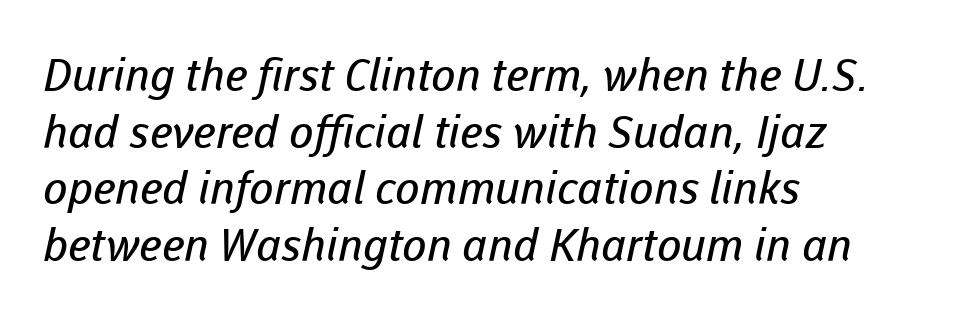
Q: Is the text bold? A: No.
Q: Is the typeface a serif or a sans-serif typeface? A: Sans-serif.
Q: Is the text underlined? A: No.
Q: How is the paragraph aligned? A: Left-aligned.
Q: Is the spacing between letters normal or unusually wide? A: Normal.
Q: Is the spacing between lines tight, normal or loose? A: Normal.
Q: Width (condensed, normal, or wide)? A: Normal.
Q: Stroke contrast? A: Low.
Q: x-height? A: Medium.
Q: Monospaced? A: No.
